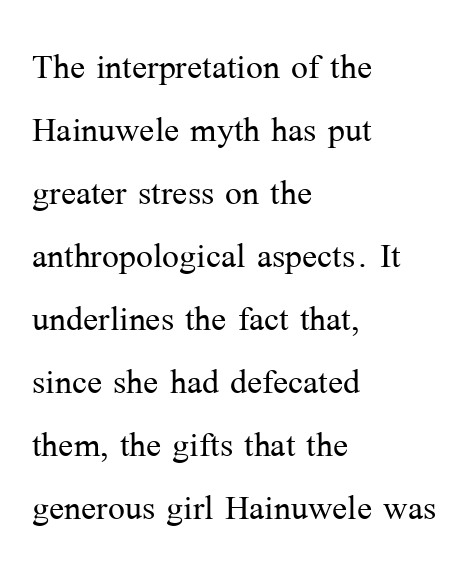
The image shows 45 px light serif type, upright; set left-aligned, normal line spacing (1.4x), normal letter spacing, not underlined; medium stroke contrast and a medium x-height.
